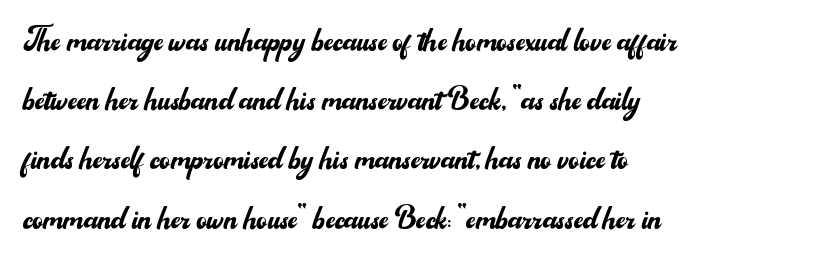
Q: Is the text bold? A: No.
Q: Is the text italic (slanted)? A: Yes.
Q: Is the typeface a serif or a sans-serif typeface? A: Sans-serif.
Q: Is the text underlined? A: No.
Q: How is the paragraph aligned? A: Left-aligned.
Q: Is the spacing between letters normal or unusually wide? A: Normal.
Q: Is the spacing between lines tight, normal or loose? A: Normal.
Q: Width (condensed, normal, or wide)? A: Normal.
Q: Stroke contrast? A: Medium.
Q: x-height? A: Small.
Q: Monospaced? A: No.
